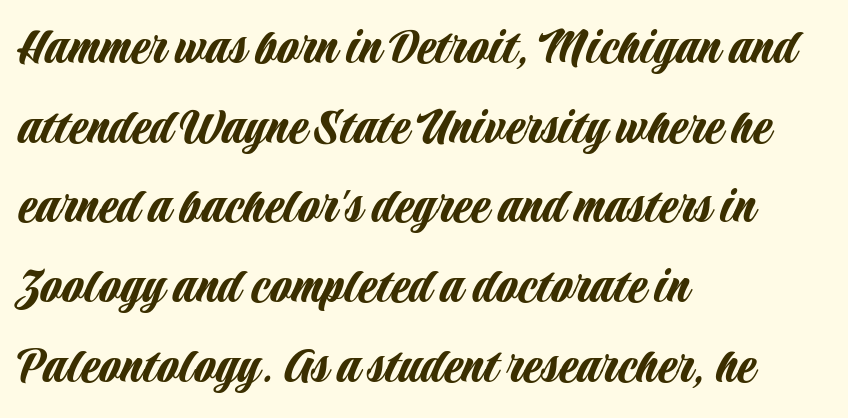
{"serif": "no", "width": "condensed", "stroke_contrast": "low", "x_height": "large", "monospaced": "no", "underline": "no", "align": "left", "line_spacing": "normal", "line_spacing_ratio": 1.45, "letter_spacing": "normal", "letter_spacing_em": 0.0, "glyph_px": 55}
